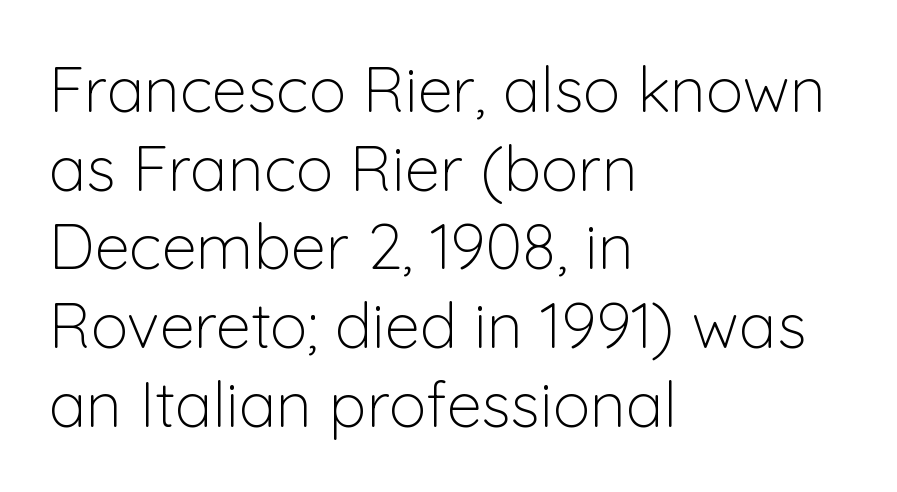
{"serif": "no", "italic": "no", "bold": "no", "weight": "light", "width": "normal", "stroke_contrast": "low", "x_height": "medium", "monospaced": "no", "underline": "no", "align": "left", "line_spacing": "normal", "line_spacing_ratio": 1.25, "letter_spacing": "normal", "letter_spacing_em": 0.0, "glyph_px": 63}
